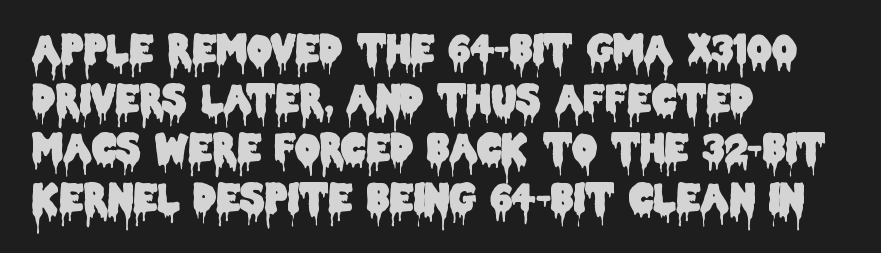
The rendering uses natural spacing where letterforms have individual widths. Look at the bottom of the vertical strokes: they stop flat, with no serifs. Glance below the letters and you will spot only blank space. The horizontal fit of the characters is conventional and even. What's the leading like? Ordinary, nothing unusual.
